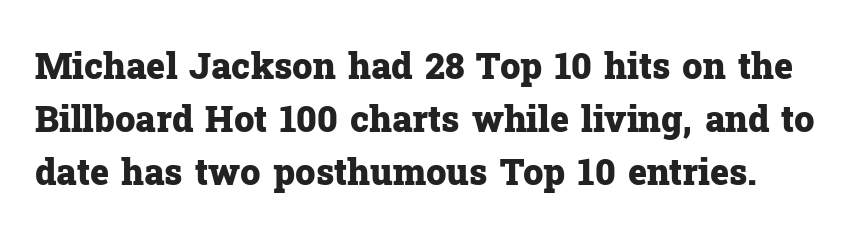
Q: Is the text bold? A: Yes.
Q: Is the text italic (slanted)? A: No, it is upright.
Q: Is the typeface a serif or a sans-serif typeface? A: Serif.
Q: Is the text underlined? A: No.
Q: Is the spacing between letters normal or unusually wide? A: Normal.
Q: Is the spacing between lines tight, normal or loose? A: Normal.
Q: Width (condensed, normal, or wide)? A: Normal.
Q: Stroke contrast? A: Low.
Q: x-height? A: Medium.
Q: Monospaced? A: No.
